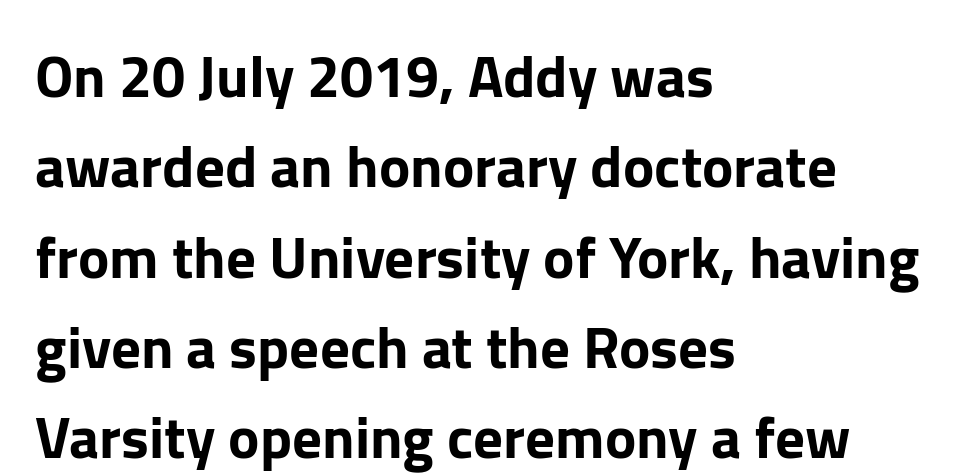
Q: Is the text italic (slanted)? A: No, it is upright.
Q: Is the typeface a serif or a sans-serif typeface? A: Sans-serif.
Q: Is the text underlined? A: No.
Q: How is the paragraph aligned? A: Left-aligned.
Q: Is the spacing between letters normal or unusually wide? A: Normal.
Q: Is the spacing between lines tight, normal or loose? A: Normal.
Q: Width (condensed, normal, or wide)? A: Normal.
Q: Stroke contrast? A: Low.
Q: x-height? A: Medium.
Q: Monospaced? A: No.
